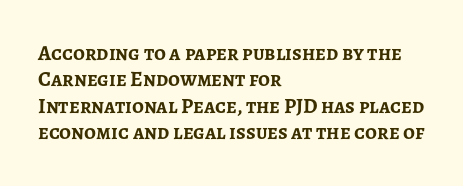
{"italic": "no", "bold": "yes", "underline": "no", "align": "left", "line_spacing": "normal", "line_spacing_ratio": 1.26, "letter_spacing": "normal", "letter_spacing_em": 0.0, "glyph_px": 21}
